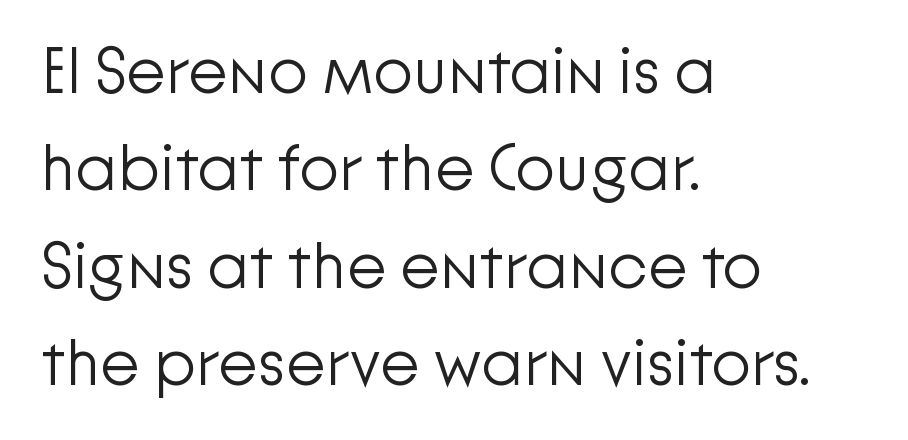
The image shows 65 px light sans-serif type, upright; set left-aligned, normal line spacing (1.5x), normal letter spacing, not underlined; low stroke contrast and a medium x-height.
